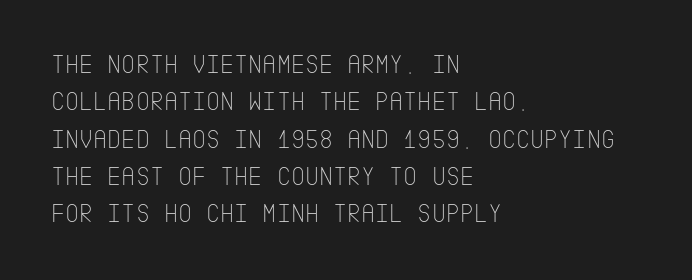
Interline gaps are of average width in this sample. Inter-character spacing is left at the font's built-in metrics. If you drew a line through each stem, it would be perfectly vertical. Words float on clear page, feet unadorned. Each line starts at the same left margin while the right side varies.
